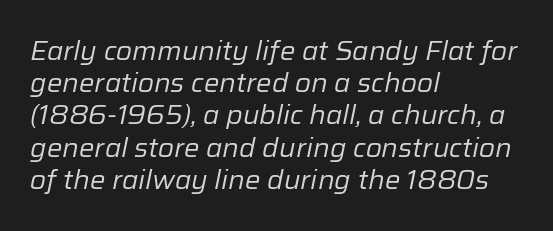
Q: Is the text bold? A: No.
Q: Is the text italic (slanted)? A: Yes, it leans right by about 12 degrees.
Q: Is the text underlined? A: No.
Q: How is the paragraph aligned? A: Left-aligned.
Q: Is the spacing between letters normal or unusually wide? A: Normal.
